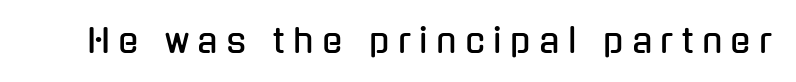
Q: Is the text italic (slanted)? A: No, it is upright.
Q: Is the typeface a serif or a sans-serif typeface? A: Sans-serif.
Q: Is the text underlined? A: No.
Q: Is the spacing between letters normal or unusually wide? A: Unusually wide.
Q: Width (condensed, normal, or wide)? A: Condensed.
Q: Stroke contrast? A: Low.
Q: x-height? A: Medium.
Q: Monospaced? A: No.
